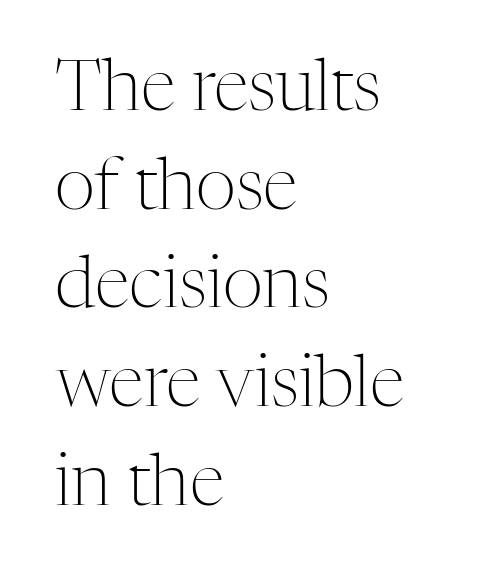
The image shows 71 px light serif type, upright; set left-aligned, normal line spacing (1.39x), normal letter spacing, not underlined; medium stroke contrast and a medium x-height.
